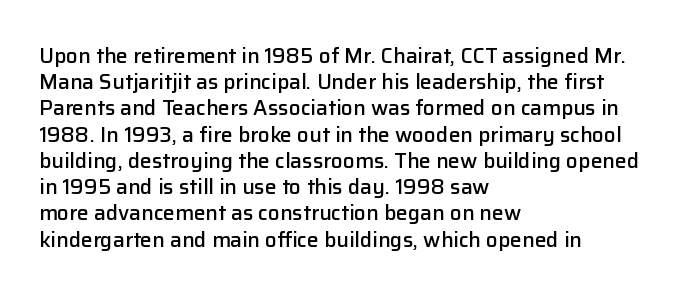
The image shows 21 px text type, upright; set left-aligned, normal line spacing (1.25x), normal letter spacing, not underlined.
